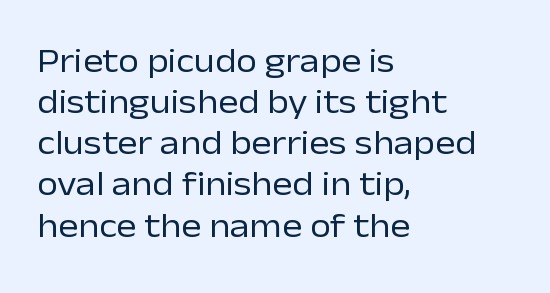
Ink coverage per letter is moderate at most. The paragraph has a hard left edge and a soft right edge. Beneath every word, the page is bare. Nope, no serifs anywhere on these letters. Think of a printed novel: that variable character pitch is what you see here.
